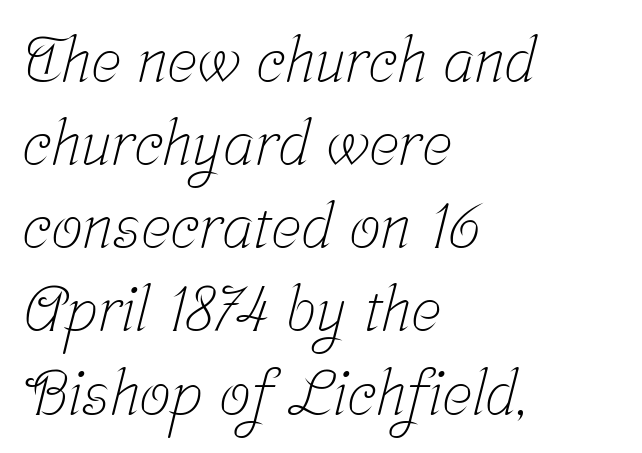
{"serif": "yes", "bold": "no", "weight": "light", "width": "condensed", "stroke_contrast": "low", "x_height": "medium", "monospaced": "no", "underline": "no", "align": "left", "line_spacing": "normal", "line_spacing_ratio": 1.32, "letter_spacing": "normal", "letter_spacing_em": 0.0, "glyph_px": 63}
